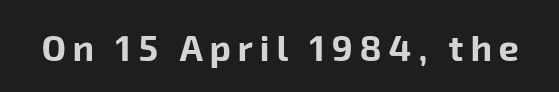
Q: Is the text bold? A: Yes.
Q: Is the typeface a serif or a sans-serif typeface? A: Sans-serif.
Q: Is the text underlined? A: No.
Q: Width (condensed, normal, or wide)? A: Normal.
Q: Stroke contrast? A: Low.
Q: x-height? A: Medium.
Q: Monospaced? A: No.
